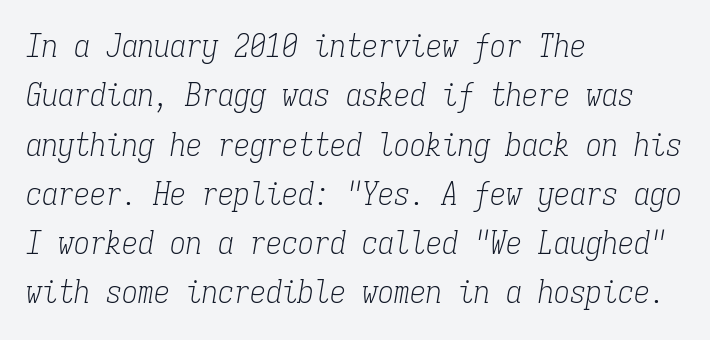
{"serif": "yes", "italic": "yes", "lean": "right", "slant_degrees": 9, "bold": "no", "weight": "light", "width": "condensed", "stroke_contrast": "low", "x_height": "medium", "monospaced": "yes", "underline": "no", "align": "left", "line_spacing": "normal", "line_spacing_ratio": 1.54, "letter_spacing": "normal", "letter_spacing_em": 0.0, "glyph_px": 32}
